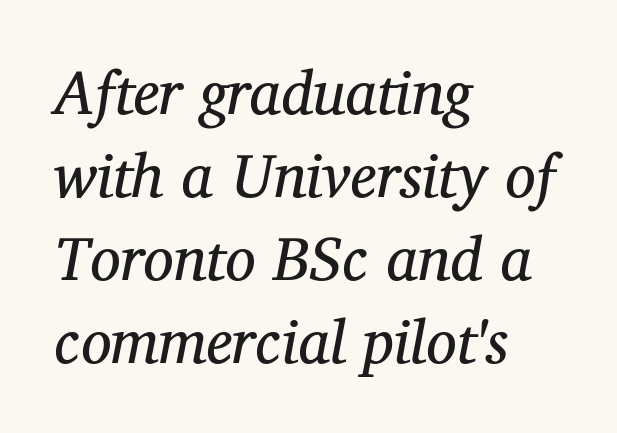
Each letter keeps its own natural width here, so spacing adapts to shape. The glyphs in this specimen are seriffed. This is not heavy type; no bold has been used. Compared with a centered layout, this one pins lines to the left instead. Descenders hang freely into open space.
